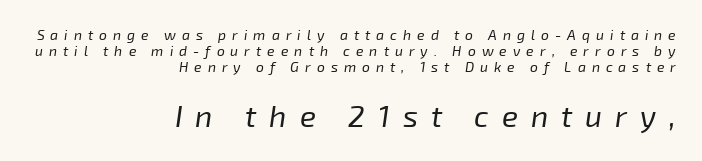
{"italic": "yes", "lean": "right", "slant_degrees": 8, "bold": "no", "weight": "regular", "width": "normal", "stroke_contrast": "low", "x_height": "medium", "monospaced": "no", "underline": "no", "align": "right", "line_spacing": "tight", "line_spacing_ratio": 1.13, "letter_spacing": "wide", "letter_spacing_em": 0.43, "larger_block": "second", "size_ratio": 2.14, "glyph_px": 30}
